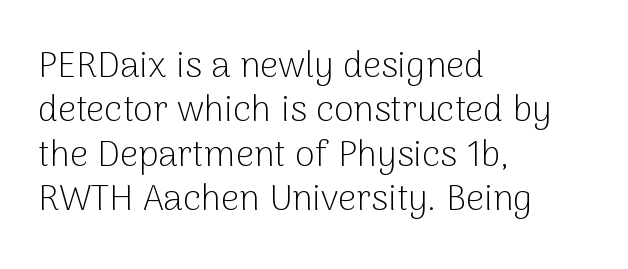
Q: Is the text bold? A: No.
Q: Is the text italic (slanted)? A: No, it is upright.
Q: Is the typeface a serif or a sans-serif typeface? A: Sans-serif.
Q: Is the text underlined? A: No.
Q: How is the paragraph aligned? A: Left-aligned.
Q: Is the spacing between letters normal or unusually wide? A: Normal.
Q: Width (condensed, normal, or wide)? A: Normal.
Q: Stroke contrast? A: Low.
Q: x-height? A: Medium.
Q: Monospaced? A: No.
